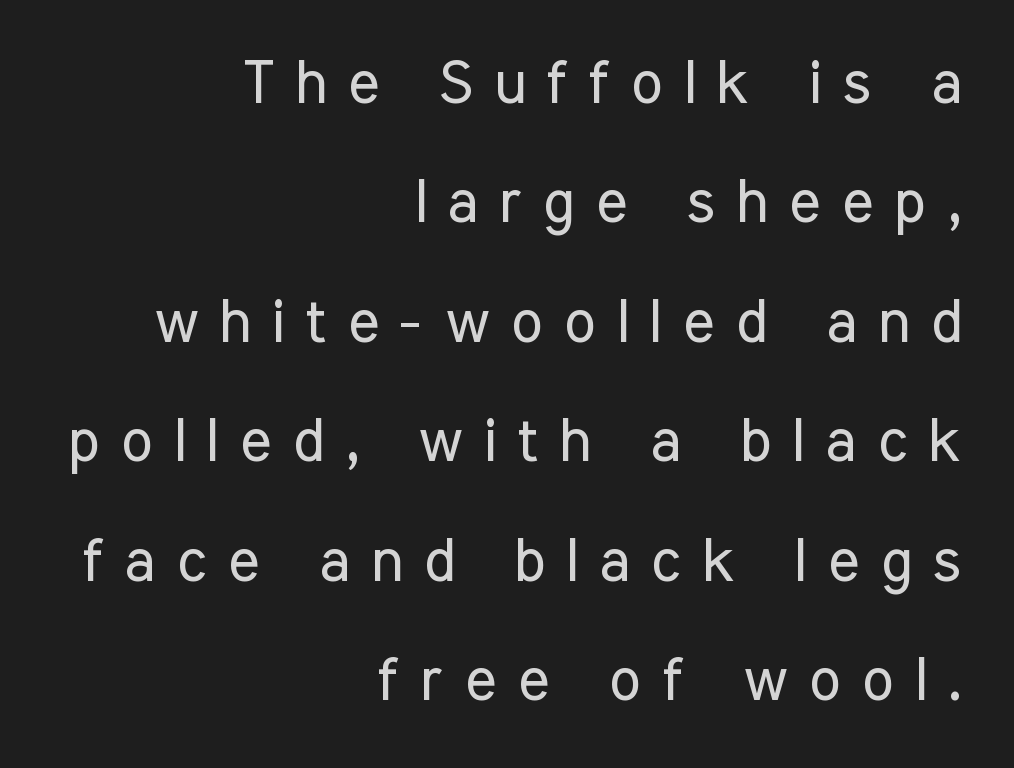
Q: Is the text bold? A: No.
Q: Is the text italic (slanted)? A: No, it is upright.
Q: Is the typeface a serif or a sans-serif typeface? A: Sans-serif.
Q: Is the text underlined? A: No.
Q: How is the paragraph aligned? A: Right-aligned.
Q: Is the spacing between letters normal or unusually wide? A: Unusually wide.
Q: Is the spacing between lines tight, normal or loose? A: Loose.
Q: Width (condensed, normal, or wide)? A: Condensed.
Q: Stroke contrast? A: Low.
Q: x-height? A: Medium.
Q: Monospaced? A: No.
